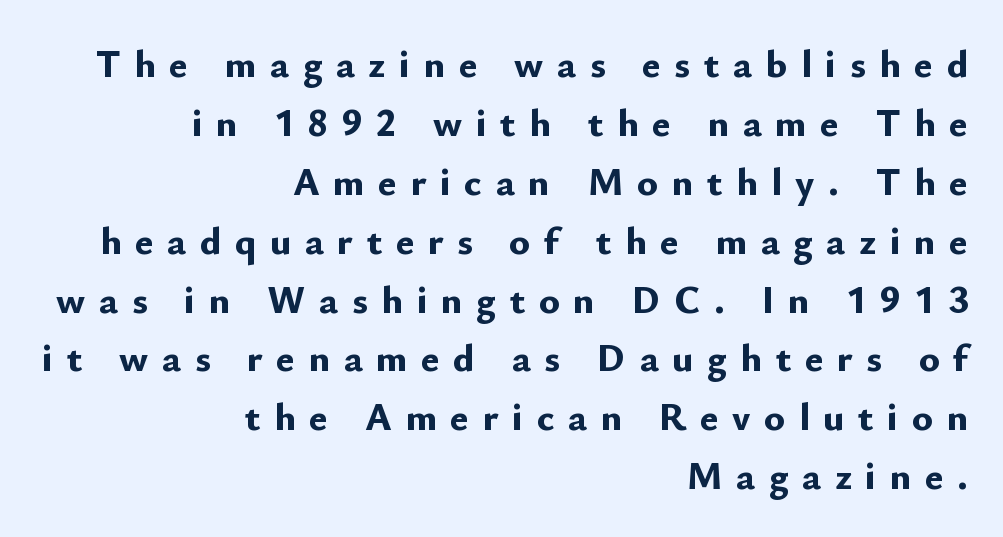
Q: Is the text bold? A: Yes.
Q: Is the text italic (slanted)? A: No, it is upright.
Q: Is the typeface a serif or a sans-serif typeface? A: Sans-serif.
Q: Is the text underlined? A: No.
Q: How is the paragraph aligned? A: Right-aligned.
Q: Is the spacing between letters normal or unusually wide? A: Unusually wide.
Q: Is the spacing between lines tight, normal or loose? A: Normal.
Q: Width (condensed, normal, or wide)? A: Normal.
Q: Stroke contrast? A: Low.
Q: x-height? A: Small.
Q: Monospaced? A: No.
